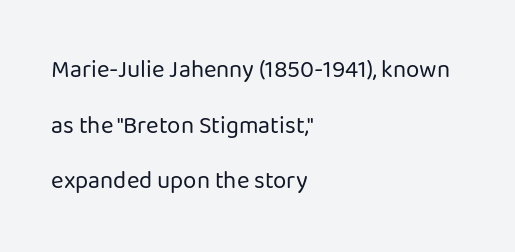
Q: Is the text bold? A: No.
Q: Is the text italic (slanted)? A: No, it is upright.
Q: Is the text underlined? A: No.
Q: How is the paragraph aligned? A: Left-aligned.
Q: Is the spacing between letters normal or unusually wide? A: Normal.
Q: Is the spacing between lines tight, normal or loose? A: Loose.
